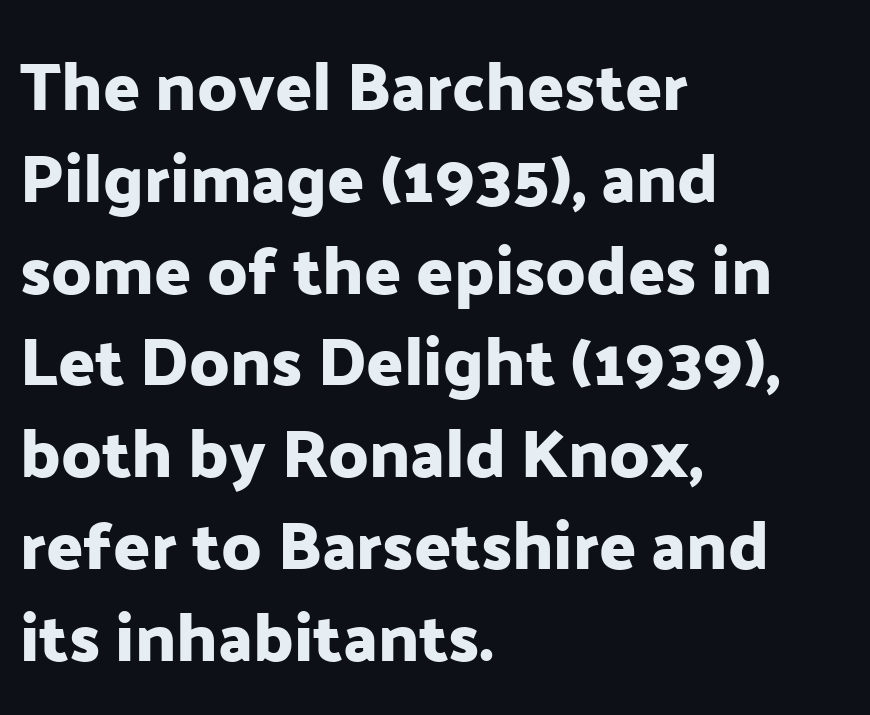
The image shows 68 px sans-serif type, upright; set left-aligned, normal line spacing (1.35x), normal letter spacing, not underlined; low stroke contrast and a medium x-height.
